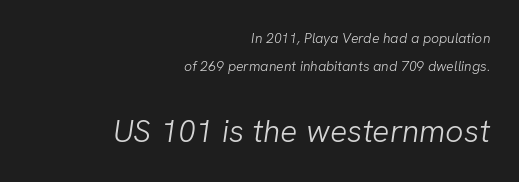
{"serif": "no", "bold": "no", "weight": "light", "width": "normal", "stroke_contrast": "low", "x_height": "medium", "monospaced": "no", "underline": "no", "align": "right", "line_spacing": "loose", "line_spacing_ratio": 1.98, "letter_spacing": "normal", "letter_spacing_em": 0.0, "larger_block": "second", "size_ratio": 2.29, "glyph_px": 32}
